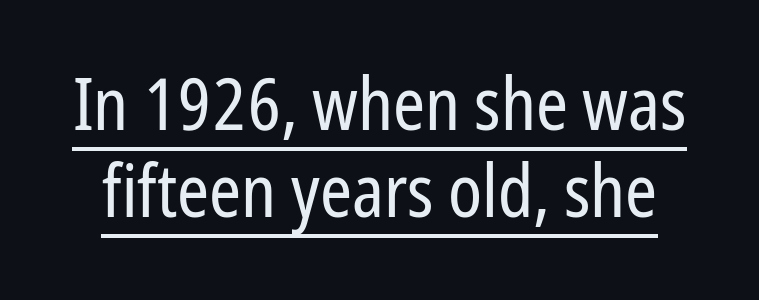
The image shows 72 px regular-weight, condensed sans-serif type, upright; set line spacing 1.21x, normal letter spacing, underlined; low stroke contrast and a medium x-height.
